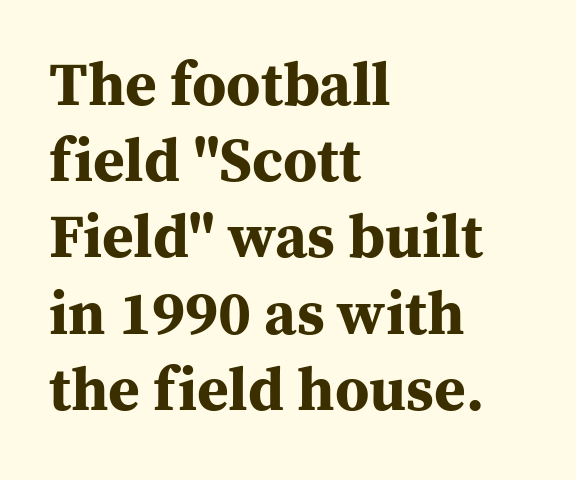
The image shows 61 px bold serif type, upright; set left-aligned, normal line spacing (1.25x), normal letter spacing, not underlined; medium stroke contrast and a medium x-height.
